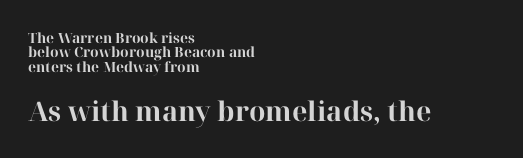
The passage shown has conventional tracking throughout. The font's upright variant was chosen for this text. The passage shown begins with its smaller block and ends with its larger one. In terms of weight, the rendering is a true, heavy bold.
